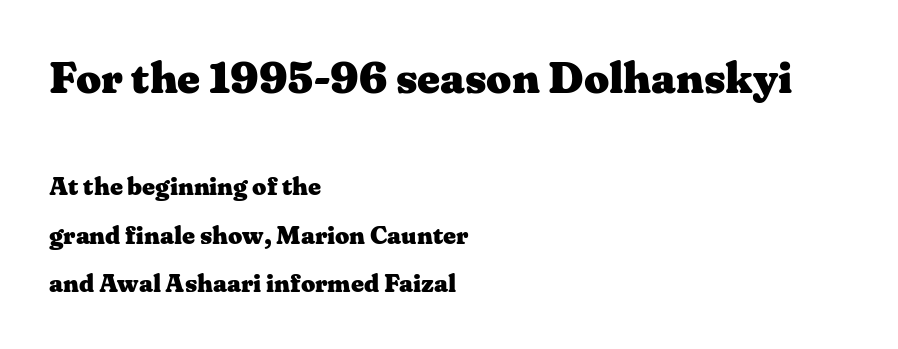
Type without underlining. A typesetter would call this proportional, since set widths differ per character. Airy leading. Bigger letters appear in the top chunk; the bottom chunk is reduced. Standard letterfit; no display-style spreading of the glyphs.
